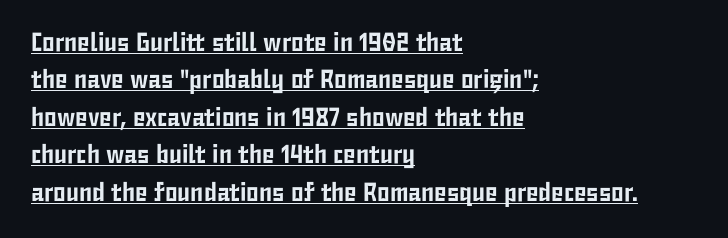
The image shows 26 px text type, upright; set left-aligned, normal line spacing (1.44x), normal letter spacing, underlined.
